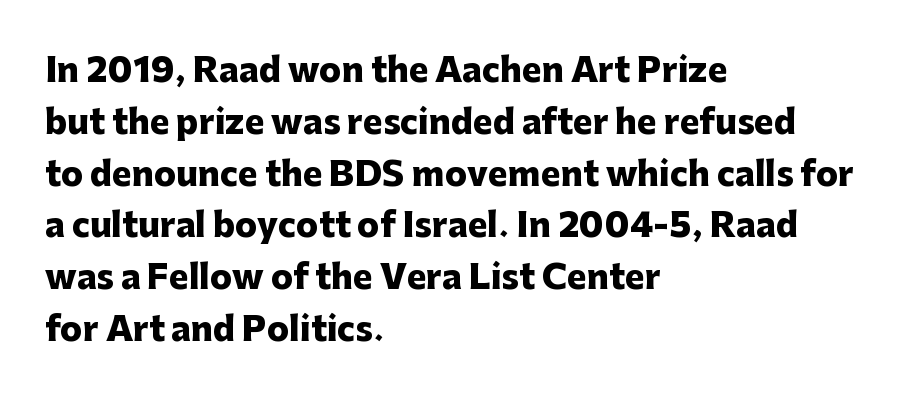
{"serif": "no", "italic": "no", "bold": "yes", "weight": "heavy", "width": "normal", "stroke_contrast": "low", "x_height": "medium", "monospaced": "no", "underline": "no", "align": "left", "line_spacing": "normal", "line_spacing_ratio": 1.57, "letter_spacing": "normal", "letter_spacing_em": 0.0, "glyph_px": 33}
